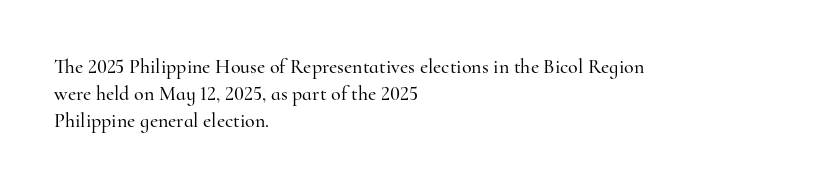
Teacher's note: observe the even left margin — that is flush-left alignment. Letter spacing: default. Every stem runs plumb, perpendicular to the baseline. The baseline area is clear. One glance says typical: line gaps are just what's usual.
